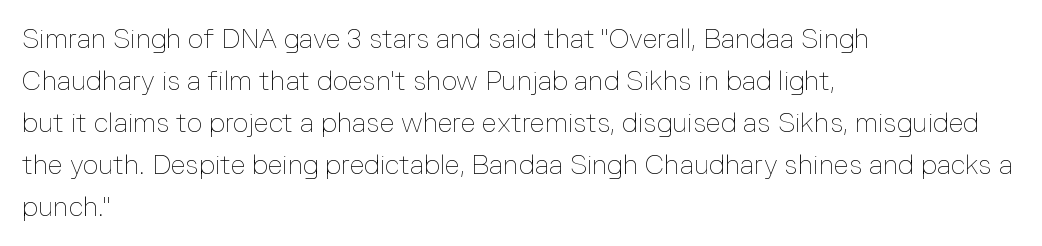
Q: Is the text bold? A: No.
Q: Is the text italic (slanted)? A: No, it is upright.
Q: Is the text underlined? A: No.
Q: How is the paragraph aligned? A: Left-aligned.
Q: Is the spacing between letters normal or unusually wide? A: Normal.
Q: Is the spacing between lines tight, normal or loose? A: Normal.
